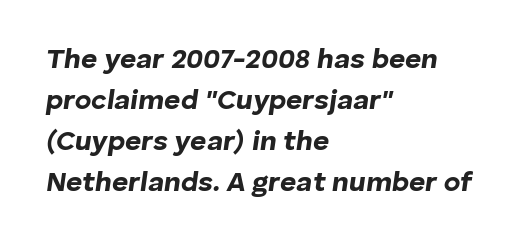
The font is running at its bold setting. Note the varied advance widths — an 'i' is clearly narrower than an 'm'. The ragged edge is on the right, which tells us the setting is flush left. Anything drawn beneath the words? Only blank space. The line texture is even and compact thanks to regular tracking. The text carries the slant typical of an italic or oblique font.
